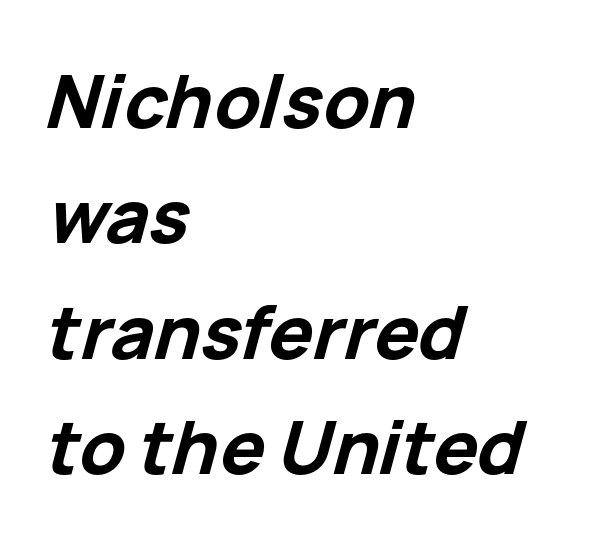
The image shows 74 px bold type, italic (leaning right); set left-aligned, normal line spacing (1.56x), normal letter spacing, not underlined; low stroke contrast and a medium x-height.
